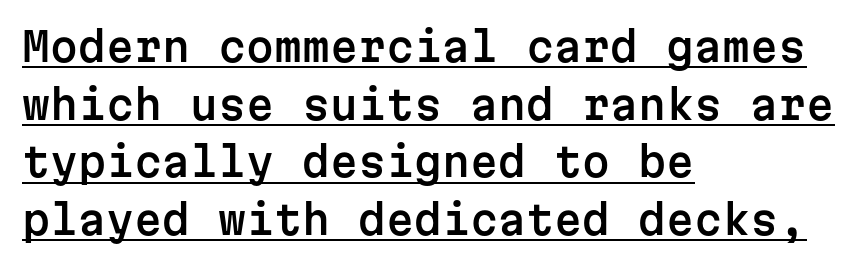
Reading down the column, the eye jumps a familiar distance to each next line. Visually the block forms a straight wall on the left and a jagged coastline on the right. Each letter, wide or thin by design, is forced into the same width here. The lettering stays uniformly vertical, giving the passage a roman look. The face used here is rendered with its standard letterfit.
